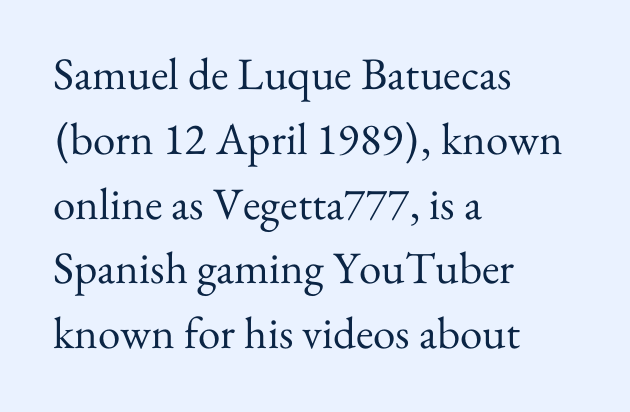
Q: Is the text bold? A: No.
Q: Is the text italic (slanted)? A: No, it is upright.
Q: Is the typeface a serif or a sans-serif typeface? A: Serif.
Q: Is the text underlined? A: No.
Q: How is the paragraph aligned? A: Left-aligned.
Q: Is the spacing between letters normal or unusually wide? A: Normal.
Q: Is the spacing between lines tight, normal or loose? A: Normal.
Q: Width (condensed, normal, or wide)? A: Normal.
Q: Stroke contrast? A: Medium.
Q: x-height? A: Small.
Q: Monospaced? A: No.
